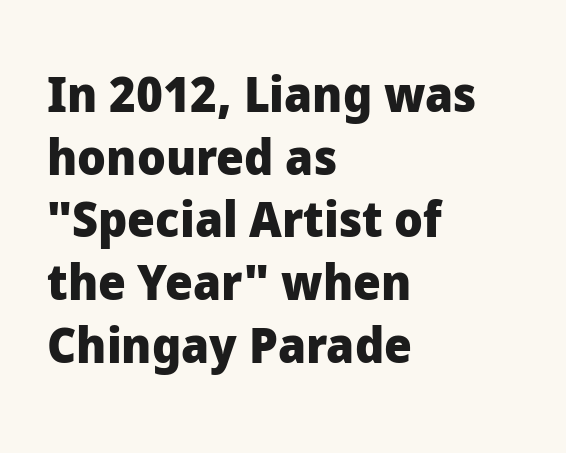
The image shows 49 px heavy sans-serif type, upright; set left-aligned, normal line spacing (1.28x), normal letter spacing, not underlined; low stroke contrast and a medium x-height.
